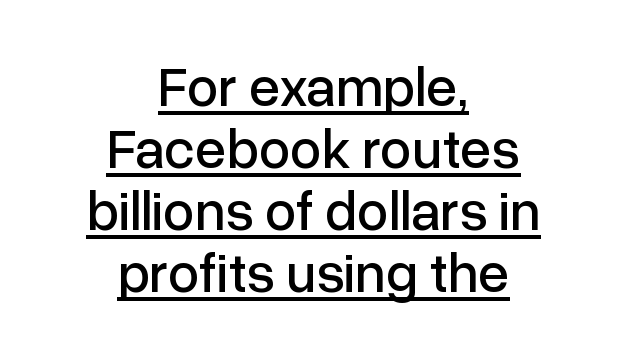
Q: Is the text italic (slanted)? A: No, it is upright.
Q: Is the typeface a serif or a sans-serif typeface? A: Sans-serif.
Q: Is the text underlined? A: Yes.
Q: How is the paragraph aligned? A: Centered.
Q: Is the spacing between letters normal or unusually wide? A: Normal.
Q: Is the spacing between lines tight, normal or loose? A: Tight.
Q: Width (condensed, normal, or wide)? A: Normal.
Q: Stroke contrast? A: Low.
Q: x-height? A: Medium.
Q: Monospaced? A: No.
